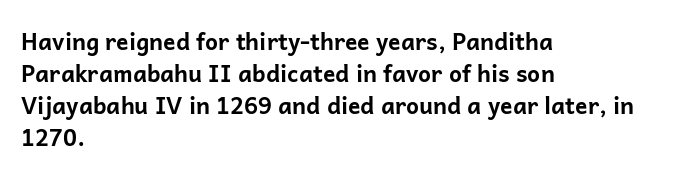
{"italic": "no", "bold": "yes", "underline": "no", "align": "left", "line_spacing": "normal", "line_spacing_ratio": 1.39, "letter_spacing": "normal", "letter_spacing_em": 0.0, "glyph_px": 23}
